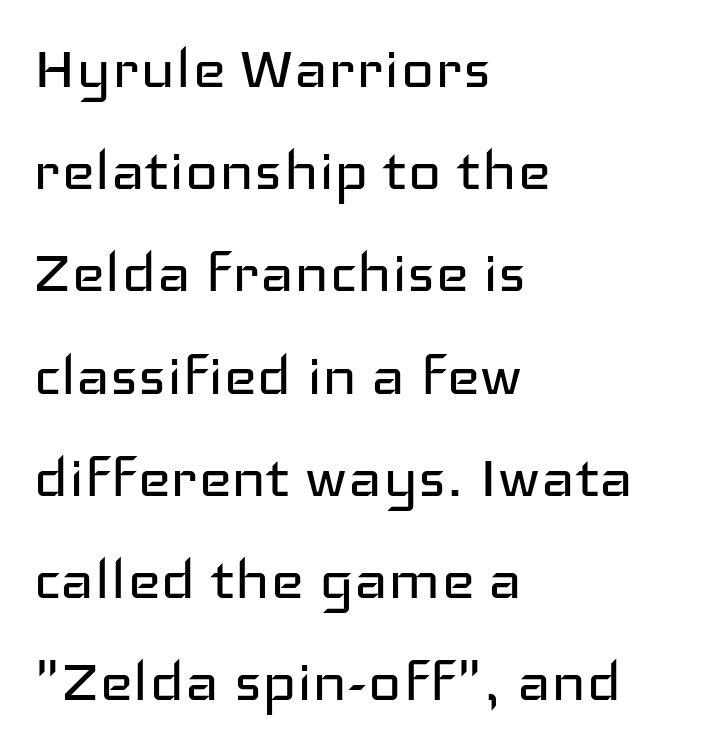
{"serif": "no", "italic": "no", "bold": "no", "weight": "regular", "width": "wide", "stroke_contrast": "low", "x_height": "medium", "monospaced": "no", "underline": "no", "align": "left", "line_spacing": "normal", "line_spacing_ratio": 1.42, "letter_spacing": "normal", "letter_spacing_em": 0.0, "glyph_px": 72}
